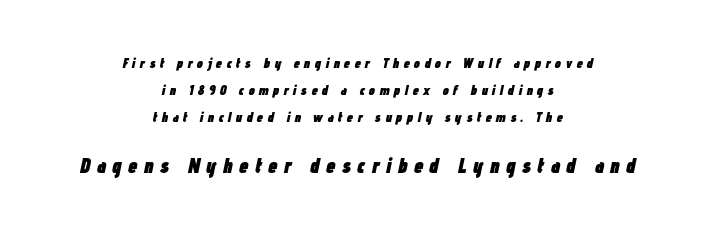
{"italic": "yes", "lean": "right", "slant_degrees": 12, "bold": "yes", "underline": "no", "align": "center", "line_spacing": "loose", "line_spacing_ratio": 1.93, "letter_spacing": "wide", "letter_spacing_em": 0.3, "larger_block": "second", "size_ratio": 1.5, "glyph_px": 21}
